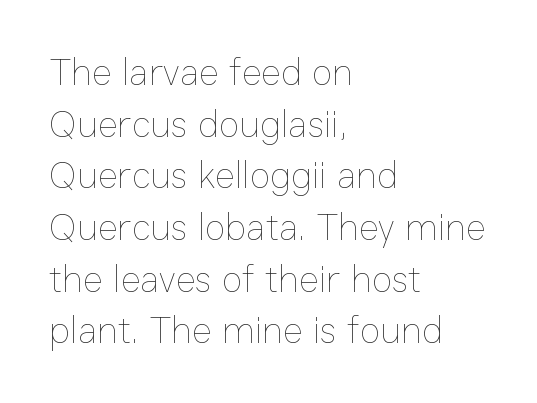
{"italic": "no", "bold": "no", "weight": "thin", "width": "normal", "stroke_contrast": "low", "x_height": "medium", "monospaced": "no", "underline": "no", "align": "left", "line_spacing": "normal", "line_spacing_ratio": 1.36, "letter_spacing": "normal", "letter_spacing_em": 0.0, "glyph_px": 38}
